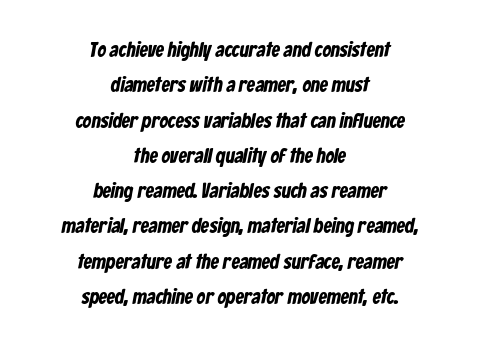
Honestly, the row spacing looks completely unremarkable. The passage is arranged like a title page — every line centered. Quick note: underline off. Characters follow at the spacing the type designer built in.
